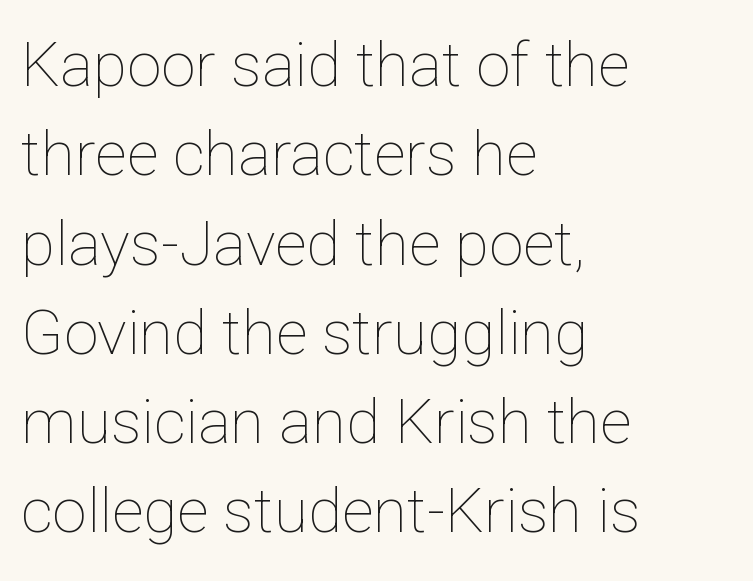
{"italic": "no", "bold": "no", "weight": "thin", "width": "normal", "stroke_contrast": "low", "x_height": "medium", "monospaced": "no", "underline": "no", "align": "left", "line_spacing": "normal", "line_spacing_ratio": 1.44, "letter_spacing": "normal", "letter_spacing_em": 0.0, "glyph_px": 62}
